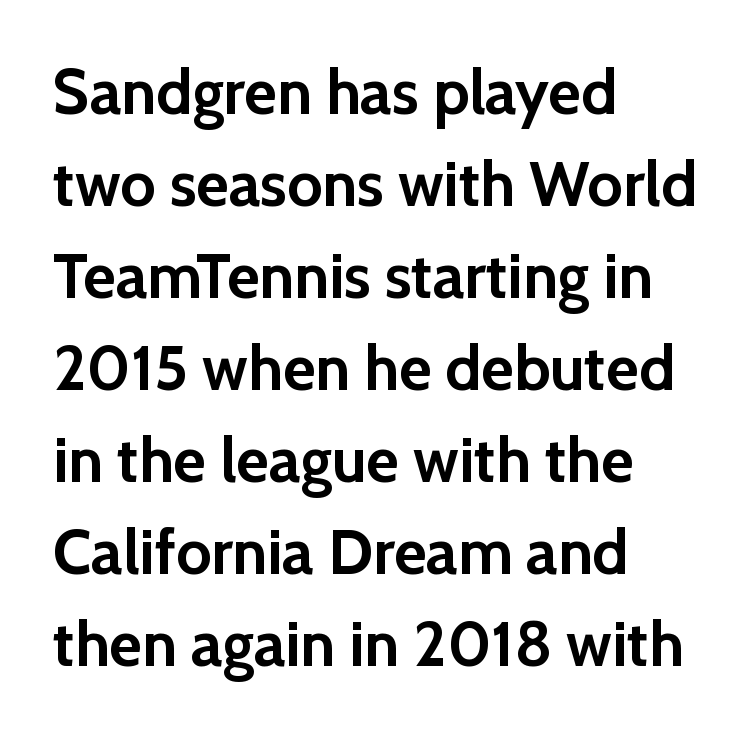
You could not count columns in this text — the font is proportionally spaced. Clear beneath every line of the passage. Designer's note — italics off, roman on. The lines in this sample share a left origin and differ only in where they stop. The rendering uses a moderate line-height, typical for paragraphs. Nothing sits at the stroke ends, so this counts as sans-serif.
